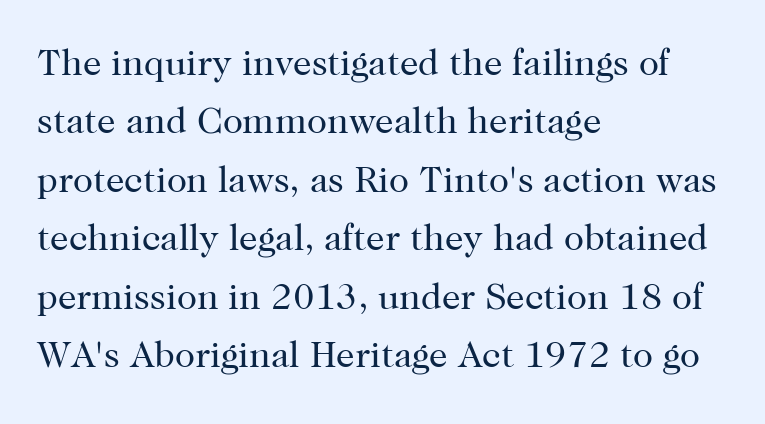
The image shows 37 px regular-weight serif type, upright; set left-aligned, normal line spacing (1.58x), normal letter spacing, not underlined; high stroke contrast and a medium x-height.
